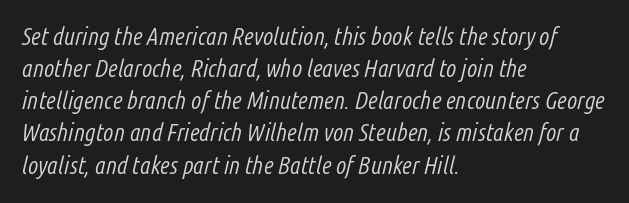
Glyph-to-glyph distance matches everyday printed text. This block has exactly the height ordinary leading produces. Teacher's note: observe the even left margin — that is flush-left alignment. Characters are canted at an angle relative to the baseline's perpendicular. Only glyphs here, with clear space below each row.
